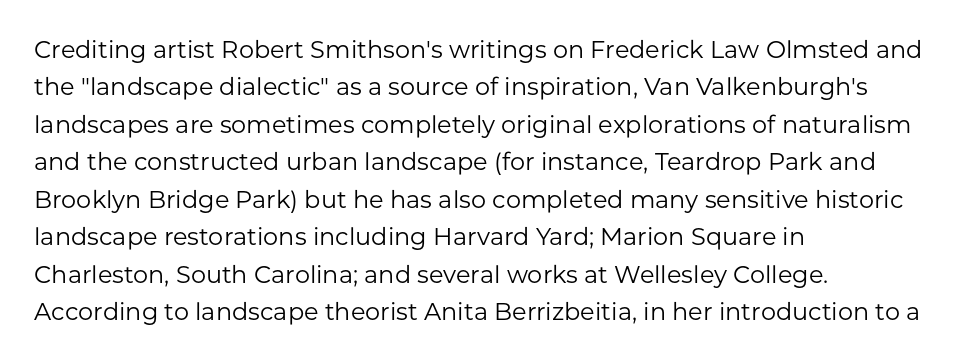
The image shows 24 px text type, upright; set left-aligned, normal line spacing (1.56x), normal letter spacing, not underlined.
